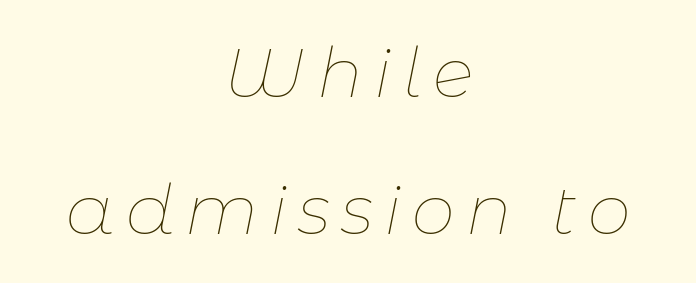
The image shows 69 px thin type, italic (leaning right); set centered, loose line spacing (1.99x), not underlined; low stroke contrast and a medium x-height.
